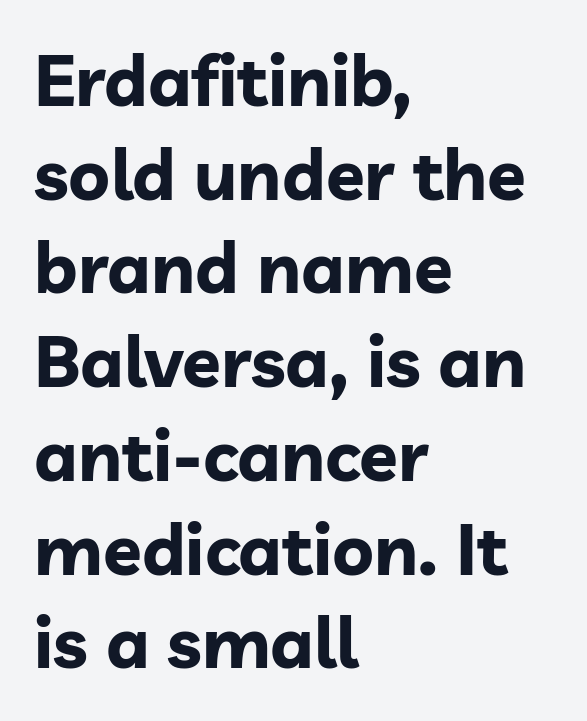
Honestly, the row spacing looks completely unremarkable. This is the regular roman posture of the typeface. Each glyph is drawn with heavy, bold strokes. Type without underlining. The paragraph has a hard left edge and a soft right edge. The tracking reads as untouched default to a designer's eye.
